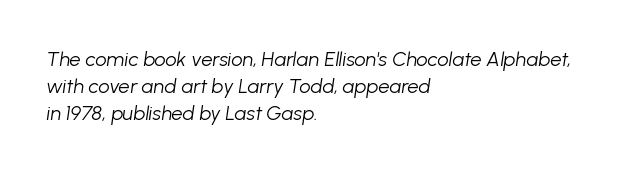
{"italic": "yes", "lean": "right", "slant_degrees": 8, "bold": "no", "underline": "no", "align": "left", "line_spacing": "normal", "line_spacing_ratio": 1.36, "letter_spacing": "normal", "letter_spacing_em": 0.0, "glyph_px": 20}
